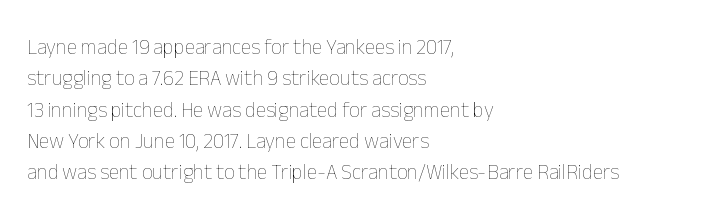
Q: Is the text bold? A: No.
Q: Is the text italic (slanted)? A: No, it is upright.
Q: Is the text underlined? A: No.
Q: How is the paragraph aligned? A: Left-aligned.
Q: Is the spacing between letters normal or unusually wide? A: Normal.
Q: Is the spacing between lines tight, normal or loose? A: Normal.
